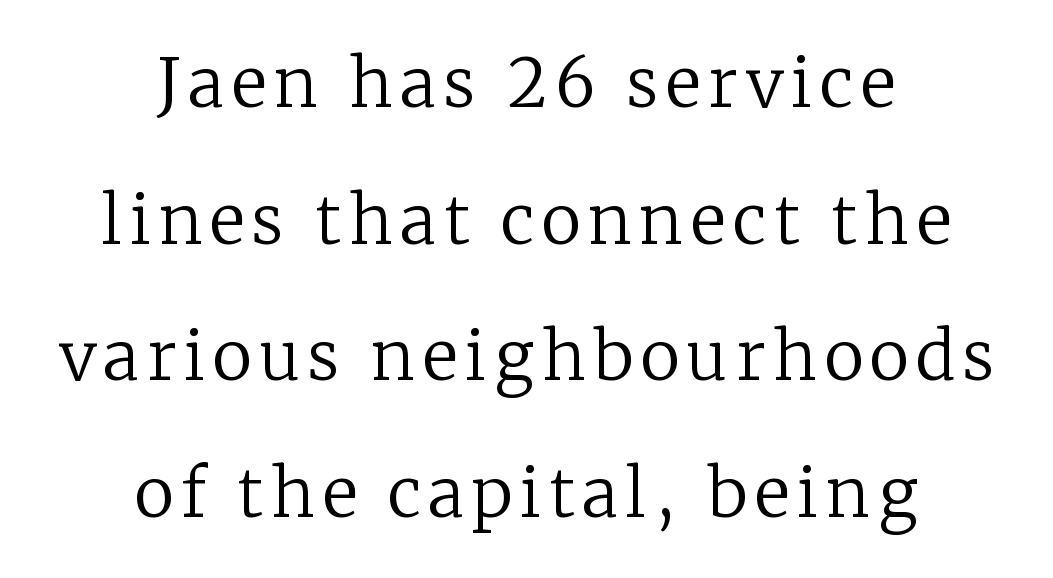
Is this a heavy cut? Hardly; it is regular or lighter. Letterform terminals end in serifs throughout the passage. The passage shown is not underscored anywhere. This sample is center-justified, so both line endings float freely.
